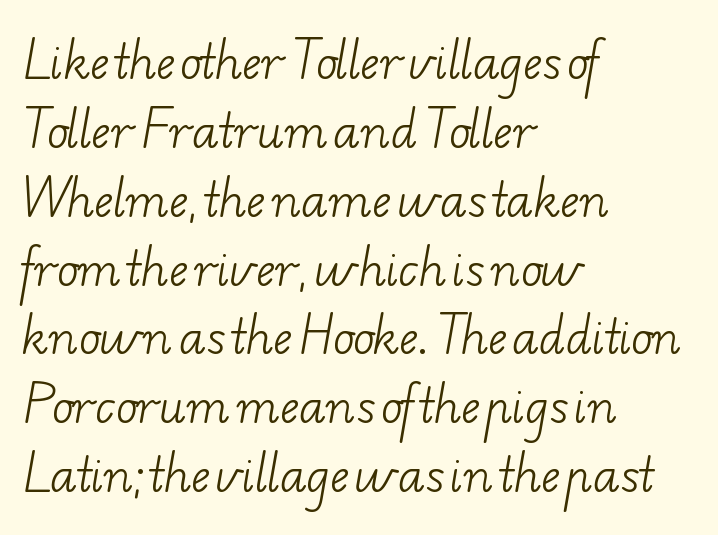
{"serif": "yes", "bold": "no", "weight": "light", "width": "wide", "stroke_contrast": "low", "x_height": "small", "monospaced": "no", "underline": "no", "align": "left", "line_spacing": "normal", "line_spacing_ratio": 1.53, "letter_spacing": "normal", "letter_spacing_em": 0.0, "glyph_px": 45}
